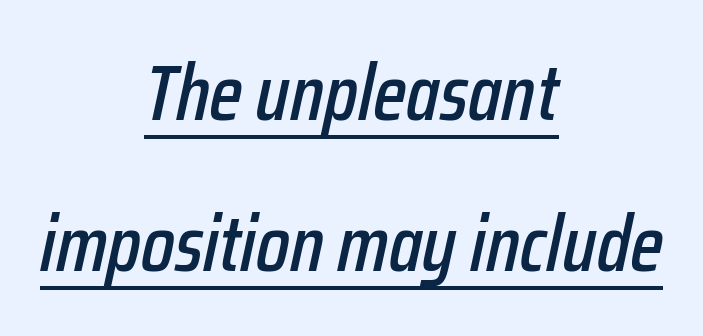
{"italic": "yes", "lean": "right", "slant_degrees": 12, "width": "condensed", "stroke_contrast": "low", "x_height": "medium", "monospaced": "no", "underline": "yes", "align": "center", "line_spacing": "loose", "line_spacing_ratio": 1.91, "letter_spacing": "normal", "letter_spacing_em": 0.0, "glyph_px": 79}
